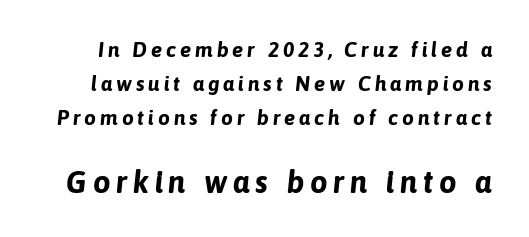
{"italic": "yes", "lean": "right", "slant_degrees": 6, "bold": "yes", "weight": "bold", "width": "normal", "stroke_contrast": "low", "x_height": "medium", "monospaced": "no", "underline": "no", "line_spacing": "normal", "line_spacing_ratio": 1.62, "larger_block": "second", "size_ratio": 1.48, "glyph_px": 31}
